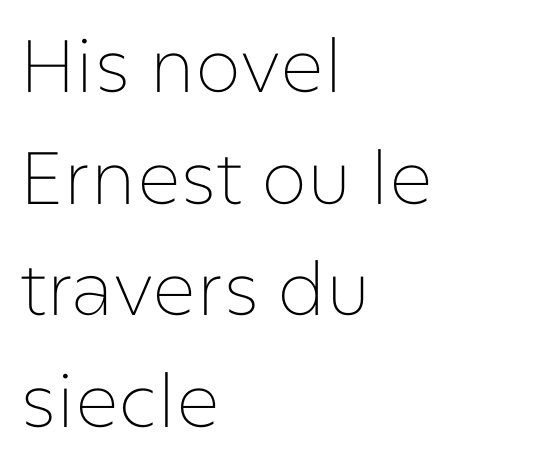
{"serif": "no", "italic": "no", "bold": "no", "weight": "thin", "width": "normal", "stroke_contrast": "low", "x_height": "medium", "monospaced": "no", "underline": "no", "align": "left", "line_spacing": "normal", "line_spacing_ratio": 1.51, "letter_spacing": "normal", "letter_spacing_em": 0.0, "glyph_px": 74}
